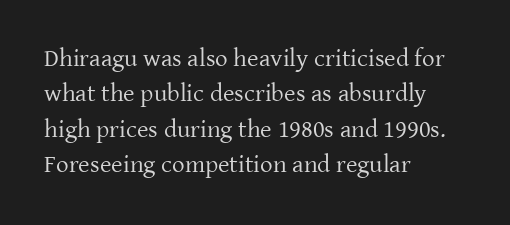
Q: Is the text bold? A: No.
Q: Is the text italic (slanted)? A: No, it is upright.
Q: Is the text underlined? A: No.
Q: How is the paragraph aligned? A: Left-aligned.
Q: Is the spacing between letters normal or unusually wide? A: Normal.
Q: Is the spacing between lines tight, normal or loose? A: Normal.
